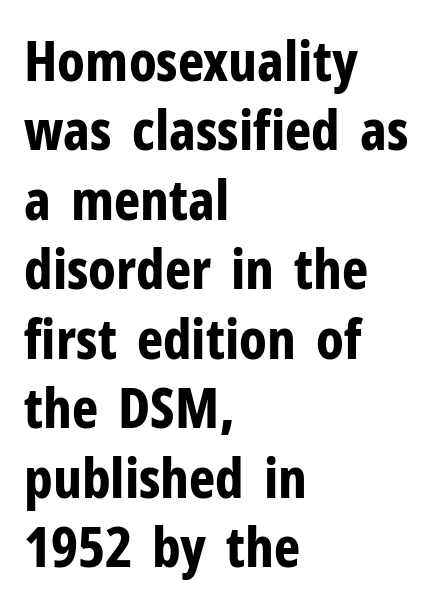
{"serif": "no", "italic": "no", "bold": "yes", "weight": "bold", "width": "condensed", "stroke_contrast": "low", "x_height": "medium", "monospaced": "no", "underline": "no", "align": "left", "line_spacing_ratio": 1.24, "letter_spacing": "normal", "letter_spacing_em": 0.0, "glyph_px": 56}
